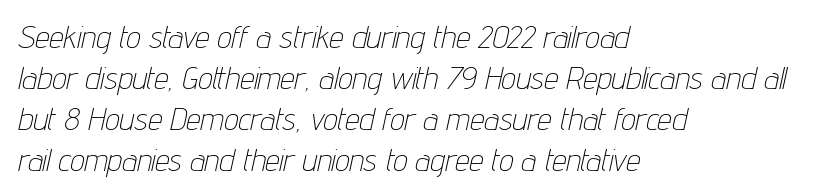
These lines are set flush left with a ragged right edge. A normal amount of white space separates one row of letters from the next. Posture: slanted. Caption: face not bold, strokes unweighted. Descender tails drop into unmarked territory.
